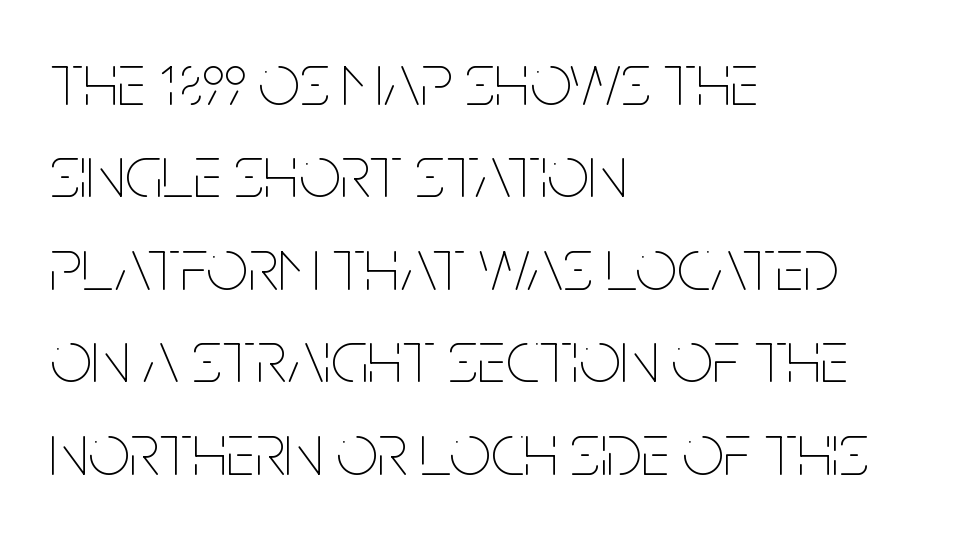
Q: Is the text bold? A: No.
Q: Is the text italic (slanted)? A: No, it is upright.
Q: Is the text underlined? A: No.
Q: How is the paragraph aligned? A: Left-aligned.
Q: Is the spacing between letters normal or unusually wide? A: Normal.
Q: Is the spacing between lines tight, normal or loose? A: Normal.
Q: Width (condensed, normal, or wide)? A: Condensed.
Q: Stroke contrast? A: Low.
Q: x-height? A: Large.
Q: Monospaced? A: No.
